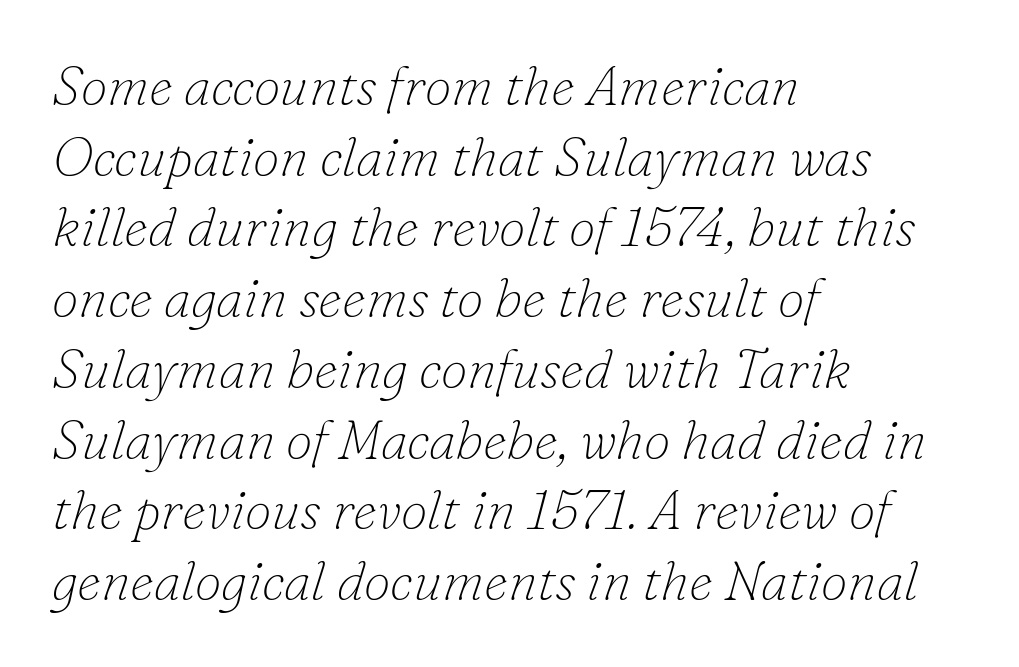
Q: Is the text bold? A: No.
Q: Is the text italic (slanted)? A: Yes, it leans right by about 16 degrees.
Q: Is the typeface a serif or a sans-serif typeface? A: Serif.
Q: Is the text underlined? A: No.
Q: How is the paragraph aligned? A: Left-aligned.
Q: Is the spacing between letters normal or unusually wide? A: Normal.
Q: Is the spacing between lines tight, normal or loose? A: Normal.
Q: Width (condensed, normal, or wide)? A: Normal.
Q: Stroke contrast? A: Low.
Q: x-height? A: Small.
Q: Monospaced? A: No.
